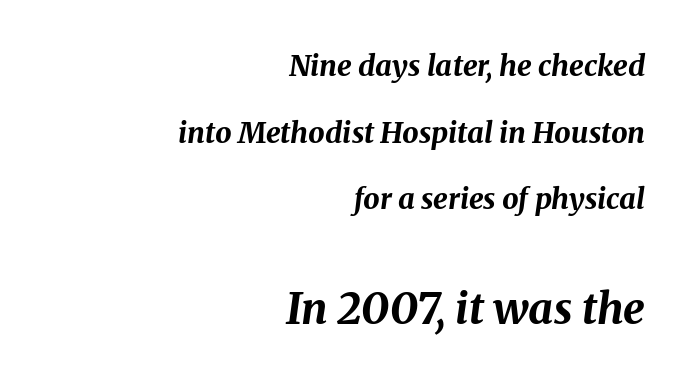
{"italic": "yes", "lean": "right", "slant_degrees": 8, "bold": "yes", "weight": "bold", "width": "normal", "stroke_contrast": "medium", "x_height": "medium", "monospaced": "no", "underline": "no", "align": "right", "line_spacing": "loose", "line_spacing_ratio": 2.3, "letter_spacing": "normal", "letter_spacing_em": 0.0, "larger_block": "second", "size_ratio": 1.48, "glyph_px": 43}
